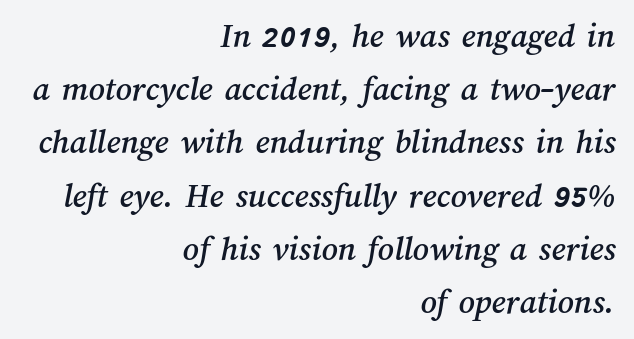
The letters advance in unequal steps, a hallmark of proportional type. Horizontal bands of white between lines are of average thickness. Between one letter and the next there's only the usual sliver of space. Is the block centered? No — it sits flush against the right margin. The passage shown is not underscored anywhere.
